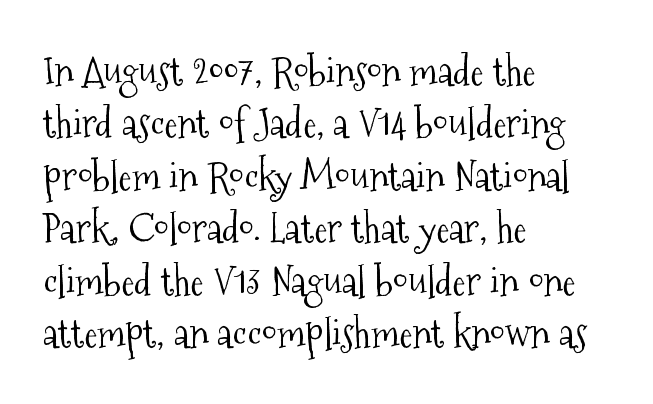
{"serif": "yes", "italic": "no", "bold": "no", "weight": "light", "width": "condensed", "stroke_contrast": "medium", "x_height": "medium", "monospaced": "no", "underline": "no", "align": "left", "line_spacing": "normal", "line_spacing_ratio": 1.31, "letter_spacing": "normal", "letter_spacing_em": 0.0, "glyph_px": 40}
